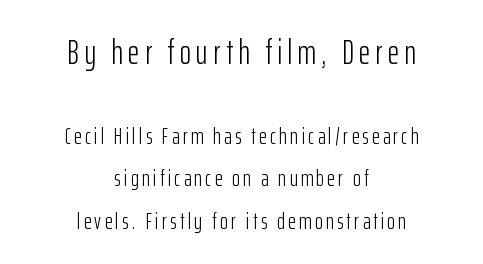
The image shows 35 px light, condensed sans-serif type, upright; set centered, line spacing 1.85x, not underlined; the first (top) block is 1.52x larger; low stroke contrast and a medium x-height.
